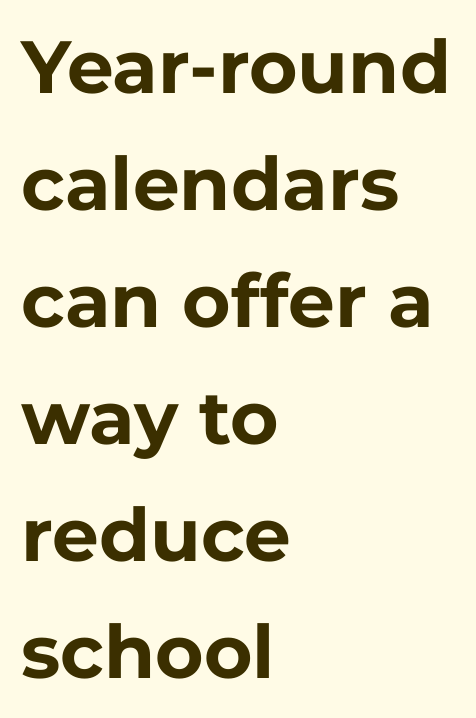
Q: Is the text bold? A: Yes.
Q: Is the text italic (slanted)? A: No, it is upright.
Q: Is the typeface a serif or a sans-serif typeface? A: Sans-serif.
Q: Is the text underlined? A: No.
Q: How is the paragraph aligned? A: Left-aligned.
Q: Is the spacing between letters normal or unusually wide? A: Normal.
Q: Is the spacing between lines tight, normal or loose? A: Normal.
Q: Width (condensed, normal, or wide)? A: Normal.
Q: Stroke contrast? A: Low.
Q: x-height? A: Medium.
Q: Monospaced? A: No.
